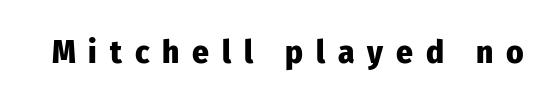
The image shows 33 px heavy, condensed sans-serif type, upright; set unusually wide letter spacing (+0.39 em), not underlined; low stroke contrast and a medium x-height.
